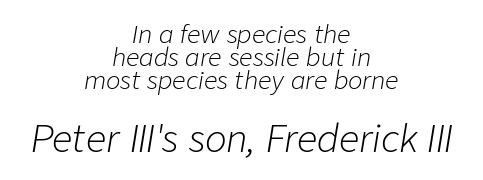
The strokes carry an ordinary text weight at most. A centered setting, common on invitations and titles, is used for this passage. Each row of text sits above clean, open space. The face used here is rendered with its standard letterfit. The rendering enlarges the type as you move from the upper chunk to the lower. The passage shown leans; its letterforms are oblique.
